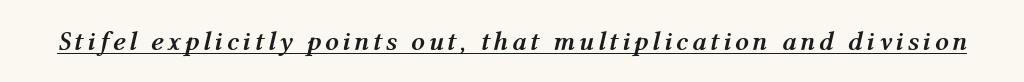
The image shows 27 px bold type, italic (leaning right); set underlined.
